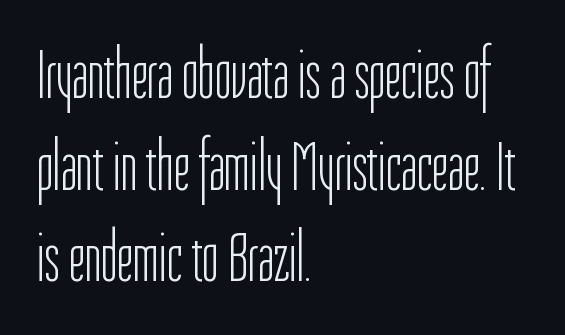
{"serif": "no", "italic": "no", "bold": "no", "weight": "light", "width": "condensed", "stroke_contrast": "low", "x_height": "medium", "monospaced": "no", "underline": "no", "align": "left", "line_spacing": "normal", "line_spacing_ratio": 1.31, "letter_spacing": "normal", "letter_spacing_em": 0.0, "glyph_px": 70}
